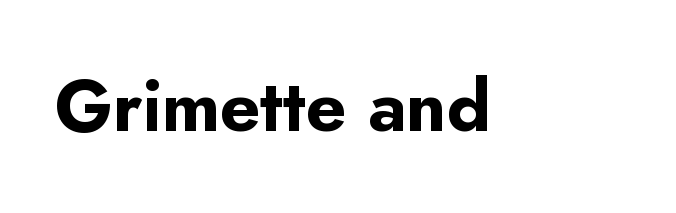
Note: no serifs on the glyphs. You could call the tracking neutral — neither tight nor loose. How heavy is the stroke? Heavy — this is a bold. Looks like regular typesetting: each glyph gets only the width it needs. Anything drawn beneath the words? Only blank space. Notice how the stems are strictly vertical — no italics here.
